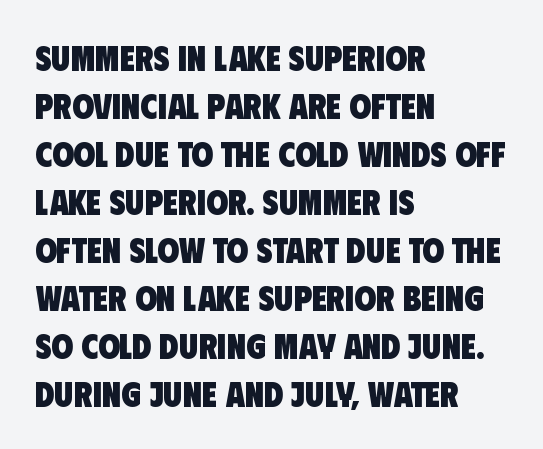
{"serif": "no", "bold": "yes", "weight": "heavy", "width": "condensed", "stroke_contrast": "low", "x_height": "large", "monospaced": "no", "underline": "no", "align": "left", "line_spacing": "normal", "line_spacing_ratio": 1.37, "letter_spacing": "normal", "letter_spacing_em": 0.0, "glyph_px": 35}
